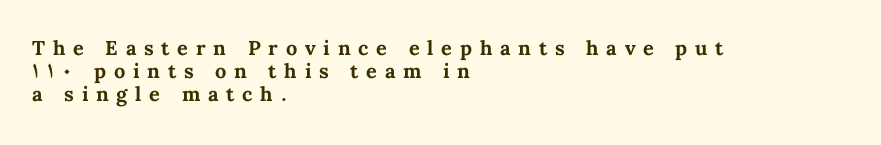
Q: Is the text bold? A: Yes.
Q: Is the text italic (slanted)? A: No, it is upright.
Q: Is the text underlined? A: No.
Q: How is the paragraph aligned? A: Left-aligned.
Q: Is the spacing between letters normal or unusually wide? A: Unusually wide.
Q: Is the spacing between lines tight, normal or loose? A: Tight.
